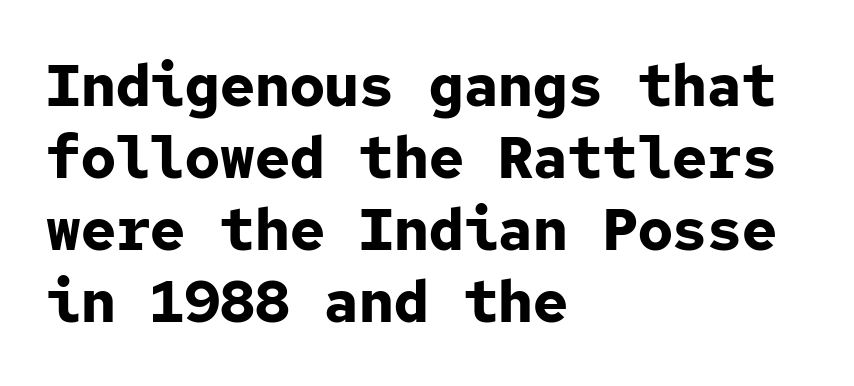
{"serif": "no", "italic": "no", "bold": "yes", "weight": "bold", "width": "normal", "stroke_contrast": "low", "x_height": "medium", "monospaced": "yes", "underline": "no", "align": "left", "line_spacing_ratio": 1.24, "letter_spacing": "normal", "letter_spacing_em": 0.0, "glyph_px": 58}
